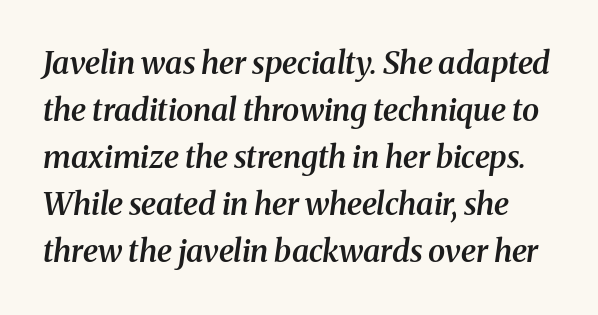
Q: Is the text bold? A: Semi-bold.
Q: Is the text italic (slanted)? A: Yes, it leans right by about 8 degrees.
Q: Is the typeface a serif or a sans-serif typeface? A: Serif.
Q: Is the text underlined? A: No.
Q: Is the spacing between letters normal or unusually wide? A: Normal.
Q: Is the spacing between lines tight, normal or loose? A: Normal.
Q: Width (condensed, normal, or wide)? A: Normal.
Q: Stroke contrast? A: Medium.
Q: x-height? A: Medium.
Q: Monospaced? A: No.
